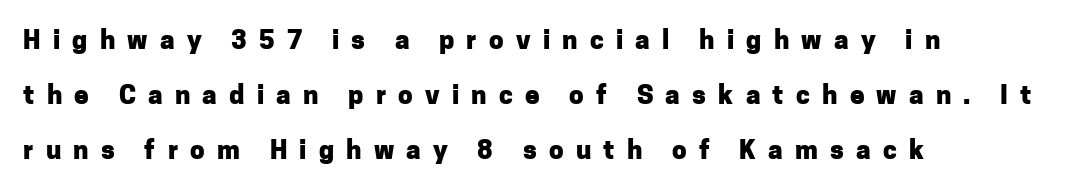
The image shows 26 px bold type, upright; set left-aligned, loose line spacing (2.12x), unusually wide letter spacing (+0.47 em), not underlined.
